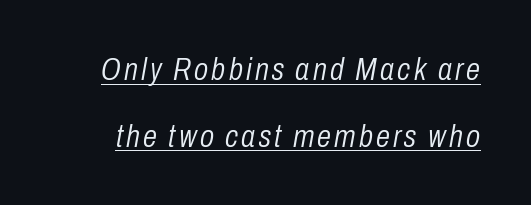
{"italic": "yes", "lean": "right", "slant_degrees": 10, "bold": "no", "weight": "light", "width": "condensed", "stroke_contrast": "low", "x_height": "medium", "monospaced": "no", "underline": "yes", "line_spacing": "loose", "line_spacing_ratio": 2.08, "glyph_px": 32}
